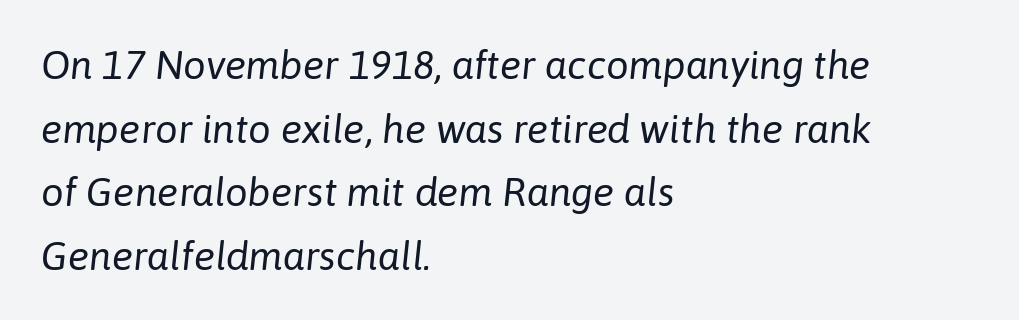
Q: Is the text bold? A: No.
Q: Is the text italic (slanted)? A: Yes, it leans right by about 6 degrees.
Q: Is the text underlined? A: No.
Q: How is the paragraph aligned? A: Left-aligned.
Q: Is the spacing between letters normal or unusually wide? A: Normal.
Q: Is the spacing between lines tight, normal or loose? A: Normal.
Q: Width (condensed, normal, or wide)? A: Normal.
Q: Stroke contrast? A: Low.
Q: x-height? A: Medium.
Q: Monospaced? A: No.
